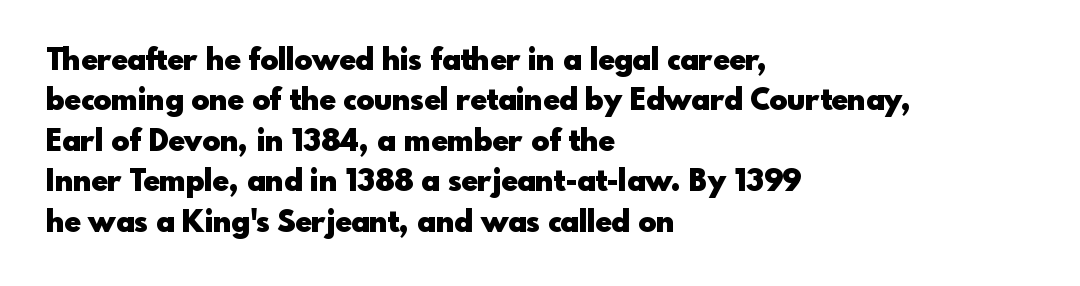
{"serif": "no", "italic": "no", "bold": "yes", "weight": "heavy", "width": "normal", "x_height": "small", "monospaced": "no", "underline": "no", "align": "left", "line_spacing": "normal", "line_spacing_ratio": 1.35, "letter_spacing": "normal", "letter_spacing_em": 0.0, "glyph_px": 30}
